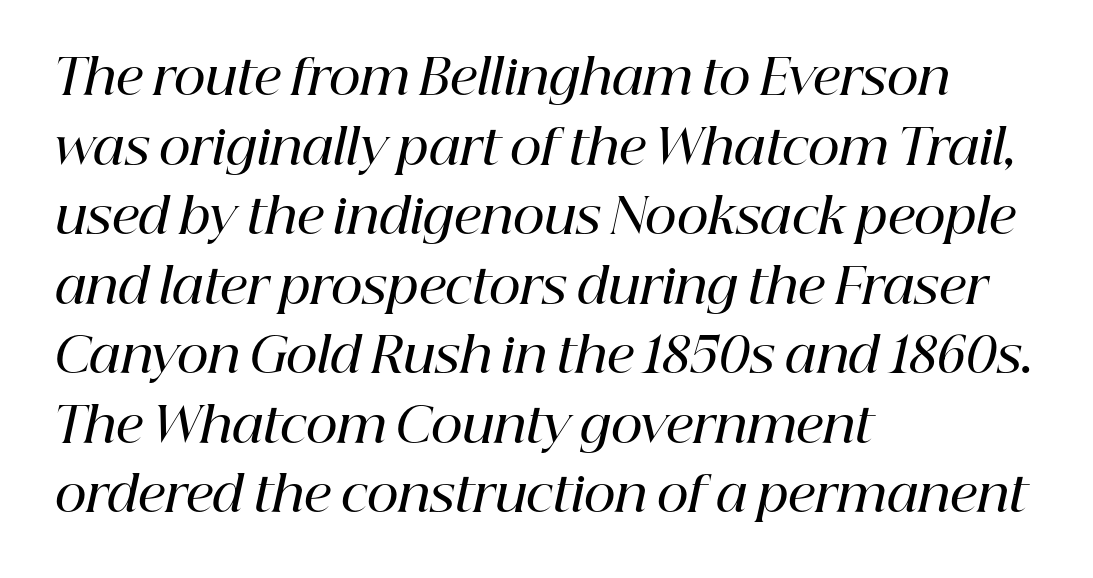
{"serif": "yes", "italic": "yes", "lean": "right", "slant_degrees": 12, "bold": "semi", "weight": "semibold", "width": "normal", "stroke_contrast": "high", "x_height": "medium", "monospaced": "no", "underline": "no", "align": "left", "line_spacing": "normal", "line_spacing_ratio": 1.42, "letter_spacing": "normal", "letter_spacing_em": 0.0, "glyph_px": 49}
